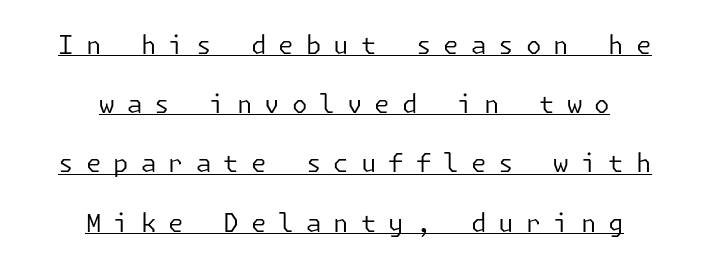
{"italic": "no", "bold": "no", "underline": "yes", "align": "center", "line_spacing": "loose", "line_spacing_ratio": 2.37, "letter_spacing": "wide", "letter_spacing_em": 0.48, "glyph_px": 25}
